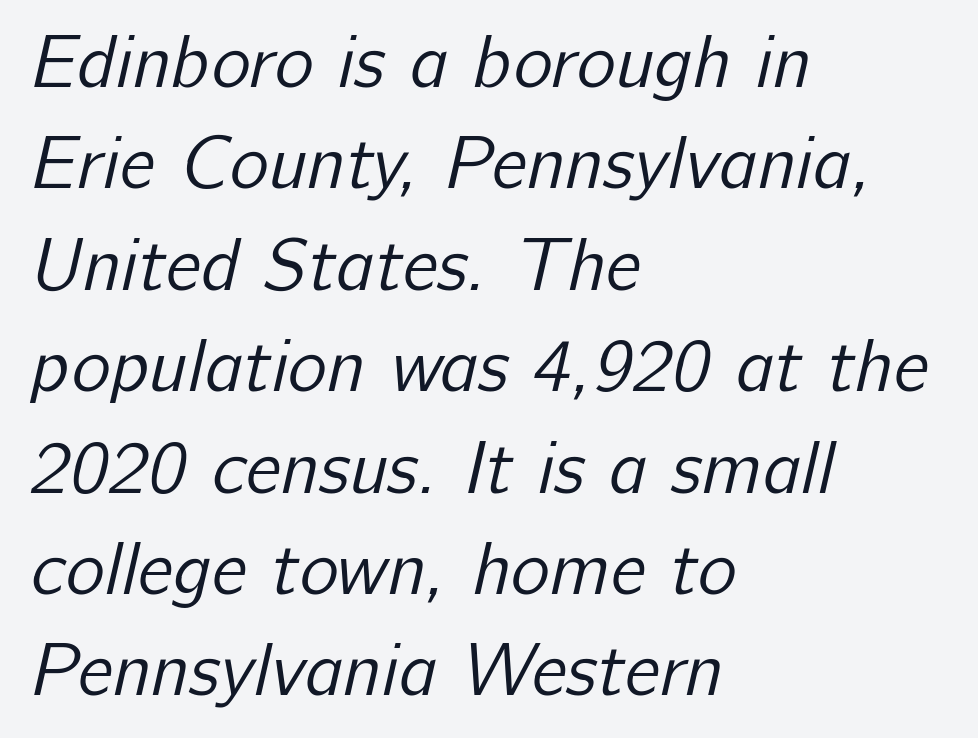
{"serif": "no", "bold": "no", "weight": "regular", "width": "normal", "stroke_contrast": "low", "x_height": "medium", "monospaced": "no", "underline": "no", "align": "left", "line_spacing": "normal", "line_spacing_ratio": 1.37, "letter_spacing": "normal", "letter_spacing_em": 0.0, "glyph_px": 74}
